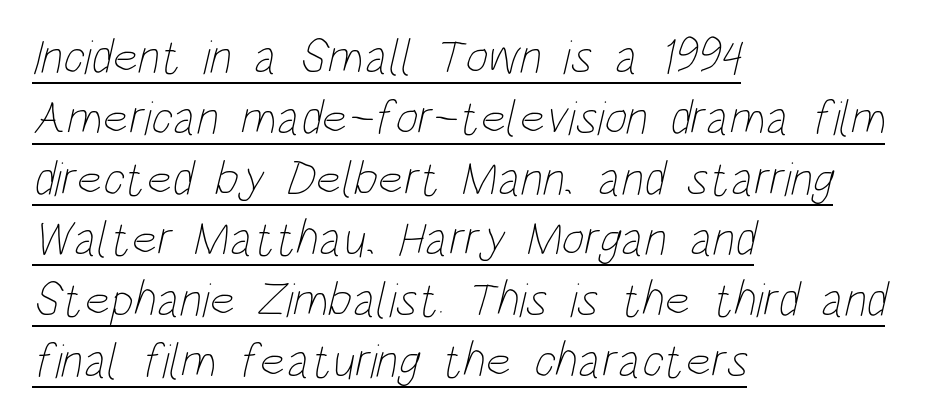
Stems and bowls with no extra thickness — not bold. Students, note that the glyphs here touch the page at normal intervals. Is the block centered? No — it sits flush against the left margin. The letters advance in unequal steps, a hallmark of proportional type. Each line of the rendering has a horizontal stroke beneath the glyphs.
